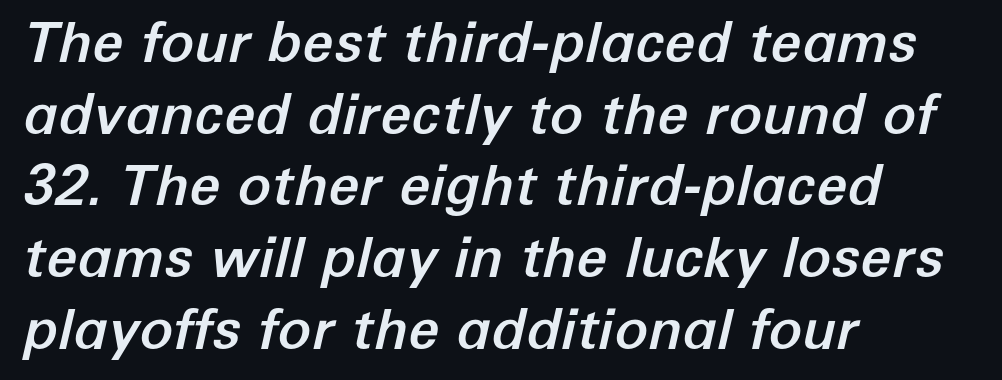
{"italic": "yes", "lean": "right", "slant_degrees": 12, "width": "normal", "stroke_contrast": "low", "x_height": "medium", "monospaced": "no", "underline": "no", "align": "left", "line_spacing": "normal", "line_spacing_ratio": 1.28, "letter_spacing": "normal", "letter_spacing_em": 0.0, "glyph_px": 56}
